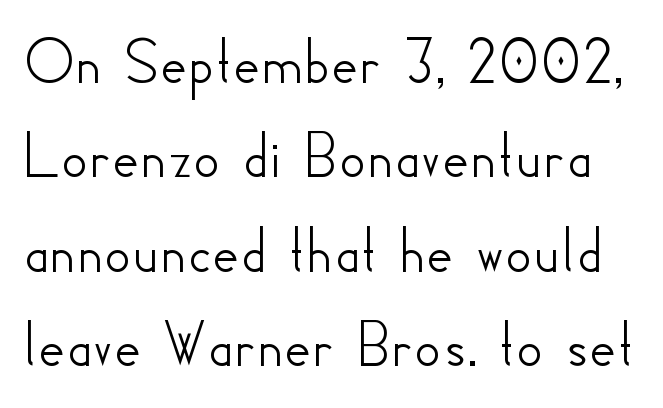
{"serif": "no", "italic": "no", "width": "normal", "stroke_contrast": "low", "x_height": "small", "monospaced": "no", "underline": "no", "line_spacing": "normal", "line_spacing_ratio": 1.43, "letter_spacing": "normal", "letter_spacing_em": 0.0, "glyph_px": 66}
